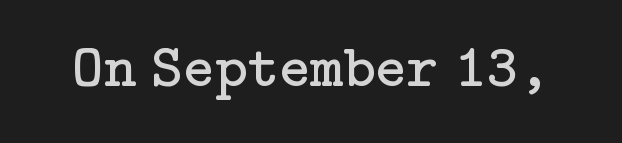
The face used here is rendered with its standard letterfit. A typesetter would mark this as roman, not italic. Beneath every word, the page is bare. Little horizontal feet cap the strokes, marking this as serif type. Stems and bowls with no extra thickness — not bold.
